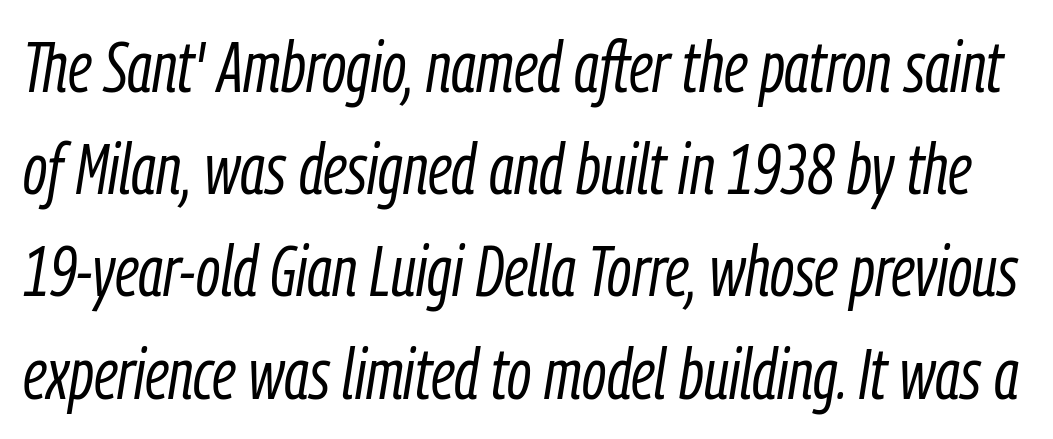
Would a proofreader flag this as italicized? Yes. These lines keep a tight, regular rhythm from letter to letter. Letters rest on an invisible, unmarked baseline. Weight: regular or lighter.
